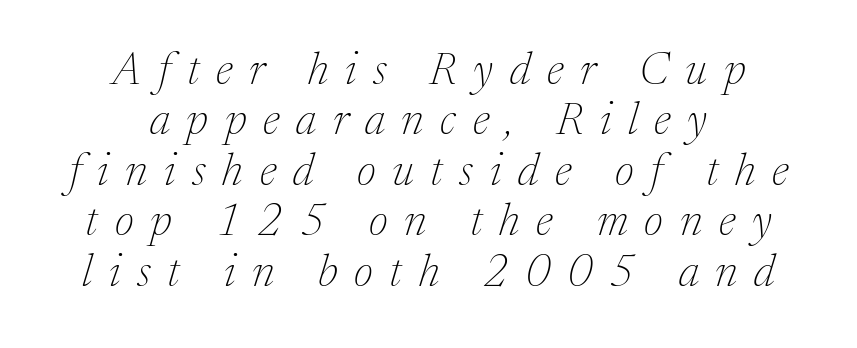
Q: Is the text bold? A: No.
Q: Is the text italic (slanted)? A: Yes, it leans right by about 17 degrees.
Q: Is the typeface a serif or a sans-serif typeface? A: Serif.
Q: Is the text underlined? A: No.
Q: How is the paragraph aligned? A: Centered.
Q: Is the spacing between letters normal or unusually wide? A: Unusually wide.
Q: Is the spacing between lines tight, normal or loose? A: Tight.
Q: Width (condensed, normal, or wide)? A: Normal.
Q: Stroke contrast? A: Medium.
Q: x-height? A: Medium.
Q: Monospaced? A: No.
